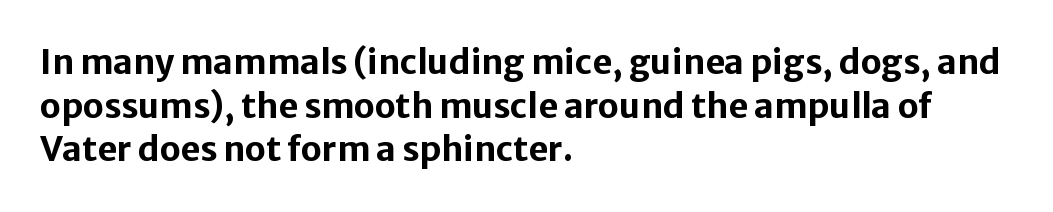
Q: Is the text bold? A: Yes.
Q: Is the text italic (slanted)? A: No, it is upright.
Q: Is the typeface a serif or a sans-serif typeface? A: Sans-serif.
Q: Is the text underlined? A: No.
Q: How is the paragraph aligned? A: Left-aligned.
Q: Is the spacing between letters normal or unusually wide? A: Normal.
Q: Is the spacing between lines tight, normal or loose? A: Normal.
Q: Width (condensed, normal, or wide)? A: Normal.
Q: Stroke contrast? A: Low.
Q: x-height? A: Medium.
Q: Monospaced? A: No.
